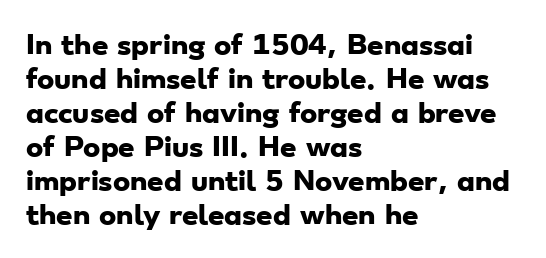
The image shows 26 px bold type; set left-aligned, normal line spacing (1.31x), normal letter spacing, not underlined.
